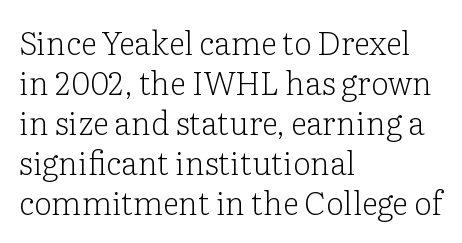
The lines in this sample share a left origin and differ only in where they stop. A light-to-regular cut is what we see here. Proportional: the letters do not fall into vertical columns. Little horizontal feet cap the strokes, marking this as serif type. Posture: upright roman. Compared with typical paragraphs, the rows here are spaced about the same.
